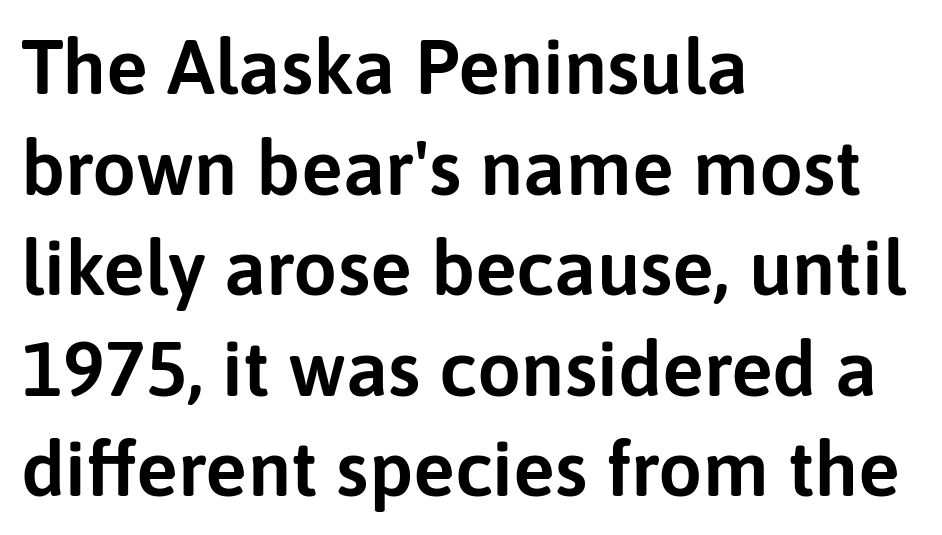
Q: Is the text italic (slanted)? A: No, it is upright.
Q: Is the typeface a serif or a sans-serif typeface? A: Sans-serif.
Q: Is the text underlined? A: No.
Q: How is the paragraph aligned? A: Left-aligned.
Q: Is the spacing between letters normal or unusually wide? A: Normal.
Q: Is the spacing between lines tight, normal or loose? A: Normal.
Q: Width (condensed, normal, or wide)? A: Normal.
Q: Stroke contrast? A: Low.
Q: x-height? A: Medium.
Q: Monospaced? A: No.
